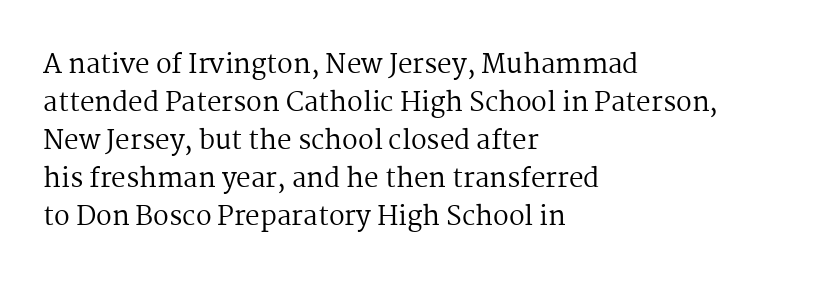
The image shows 26 px text type, upright; set left-aligned, normal line spacing (1.46x), normal letter spacing, not underlined.
